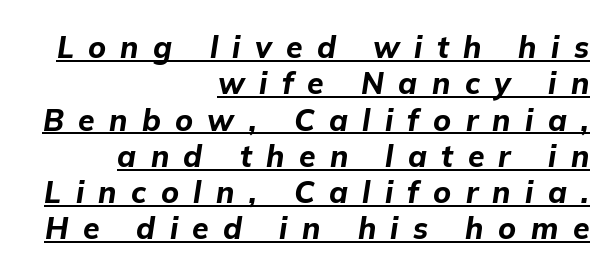
{"italic": "yes", "lean": "right", "slant_degrees": 9, "bold": "yes", "weight": "bold", "width": "normal", "stroke_contrast": "low", "x_height": "medium", "monospaced": "no", "underline": "yes", "align": "right", "line_spacing_ratio": 1.21, "letter_spacing": "wide", "letter_spacing_em": 0.48, "glyph_px": 30}
